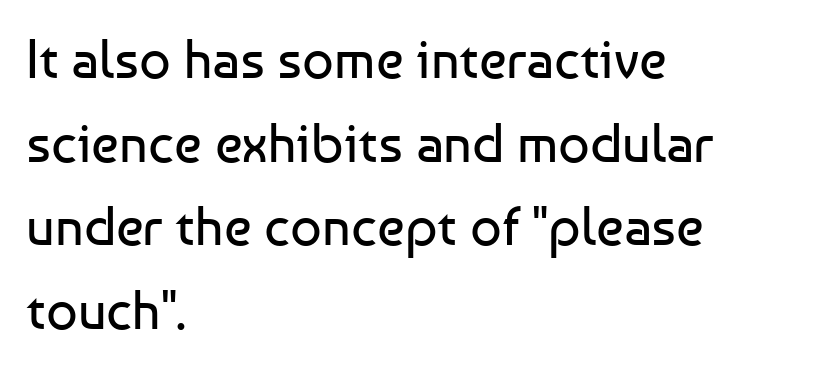
The image shows 55 px regular-weight sans-serif type, upright; set left-aligned, normal line spacing (1.52x), normal letter spacing, not underlined; low stroke contrast and a medium x-height.
